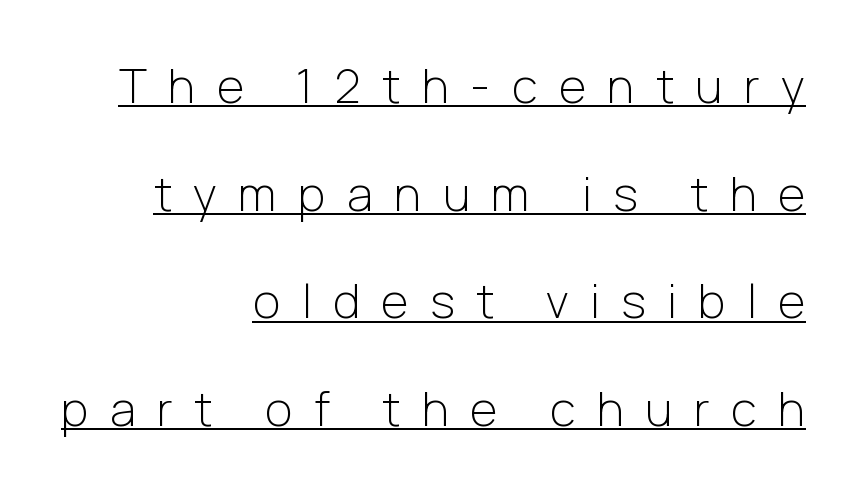
{"serif": "no", "italic": "no", "bold": "no", "weight": "light", "width": "normal", "stroke_contrast": "low", "x_height": "medium", "monospaced": "no", "underline": "yes", "align": "right", "line_spacing": "loose", "line_spacing_ratio": 2.29, "letter_spacing": "wide", "letter_spacing_em": 0.46, "glyph_px": 47}
